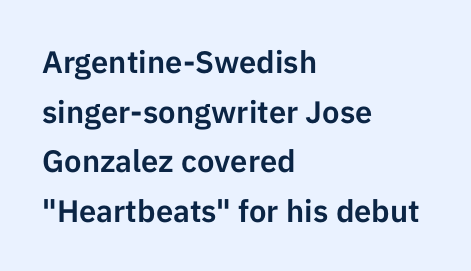
{"serif": "no", "italic": "no", "width": "normal", "stroke_contrast": "low", "x_height": "medium", "monospaced": "no", "underline": "no", "align": "left", "line_spacing": "normal", "line_spacing_ratio": 1.6, "letter_spacing": "normal", "letter_spacing_em": 0.0, "glyph_px": 31}
